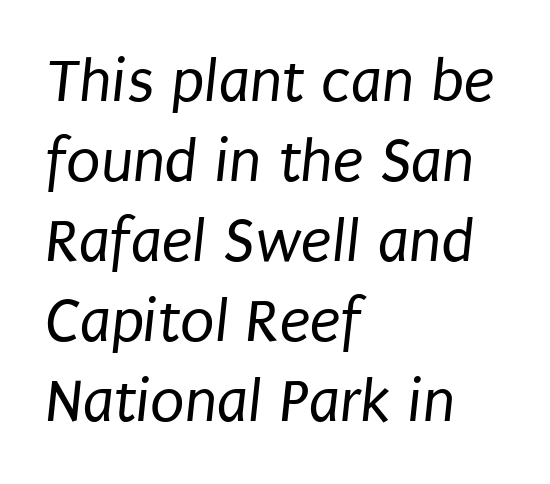
Q: Is the text bold? A: No.
Q: Is the typeface a serif or a sans-serif typeface? A: Sans-serif.
Q: Is the text underlined? A: No.
Q: How is the paragraph aligned? A: Left-aligned.
Q: Is the spacing between letters normal or unusually wide? A: Normal.
Q: Is the spacing between lines tight, normal or loose? A: Normal.
Q: Width (condensed, normal, or wide)? A: Condensed.
Q: Stroke contrast? A: Low.
Q: x-height? A: Large.
Q: Monospaced? A: No.
